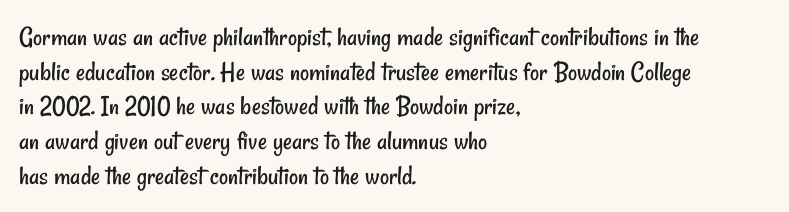
The image shows 28 px regular-weight, condensed sans-serif type; set left-aligned, line spacing 1.24x, normal letter spacing, not underlined; low stroke contrast and a small x-height.
